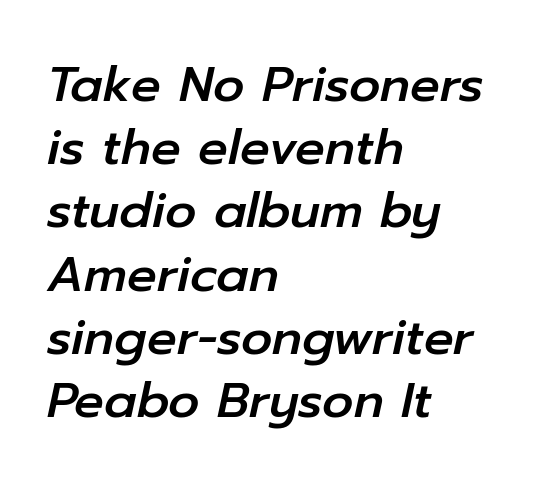
{"italic": "yes", "lean": "right", "slant_degrees": 12, "width": "normal", "stroke_contrast": "low", "x_height": "medium", "monospaced": "no", "underline": "no", "align": "left", "line_spacing": "normal", "line_spacing_ratio": 1.29, "letter_spacing": "normal", "letter_spacing_em": 0.0, "glyph_px": 49}
